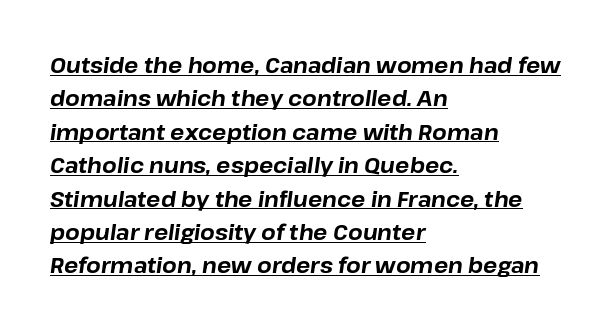
Slant detected: the letters are inclined. All the whitespace from short lines collects on the right. Tracking value appears to be zero — textbook default spacing. A rule runs beneath these lines of type. Quick note: interline space is typical.
